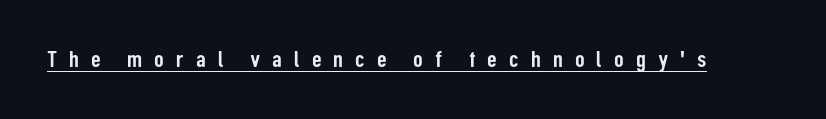
{"italic": "no", "underline": "yes", "letter_spacing": "wide", "letter_spacing_em": 0.5, "glyph_px": 24}
